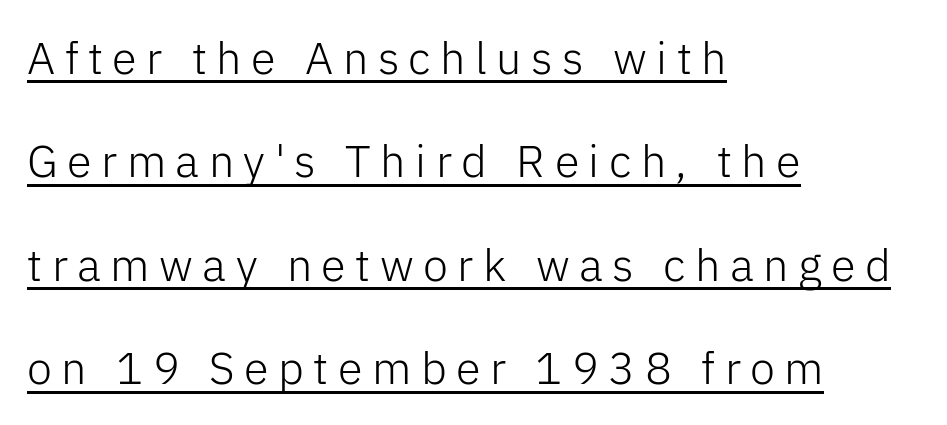
The image shows 45 px light sans-serif type, upright; set left-aligned, loose line spacing (2.3x), unusually wide letter spacing (+0.21 em), underlined; low stroke contrast and a medium x-height.
